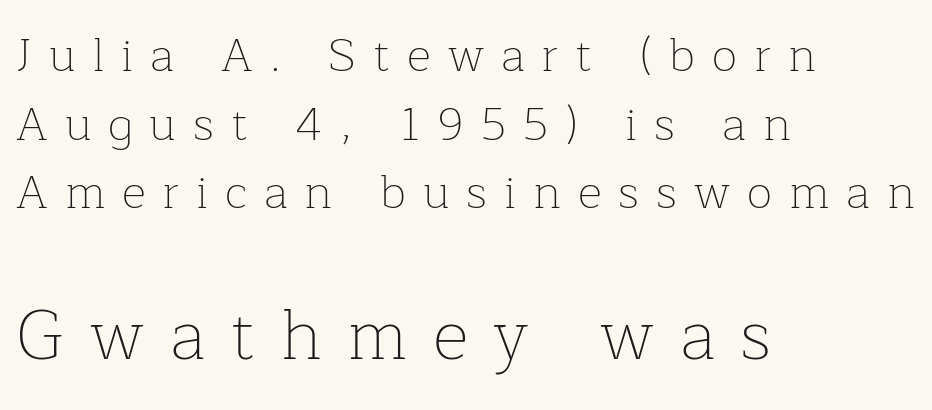
Does extra space separate the letters? Yes, quite a lot of it. The leading is moderate, giving the passage an even texture. The gap between lines stays unmarked. Vertical strokes here are truly vertical. The font family rendered here belongs to the serif group.
